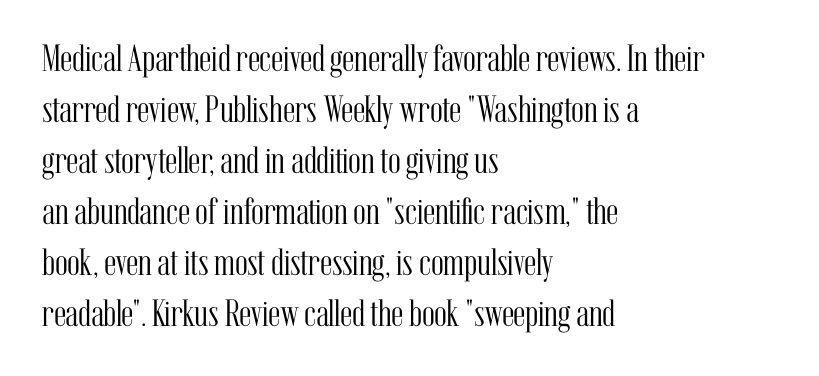
The image shows 38 px light, condensed serif type, upright; set left-aligned, normal line spacing (1.34x), normal letter spacing, not underlined; medium stroke contrast and a medium x-height.
